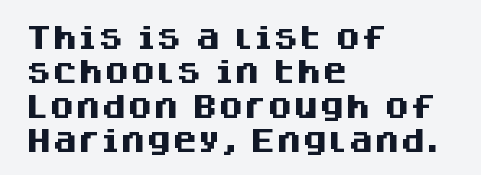
The image shows 26 px bold type, upright; set left-aligned, normal line spacing (1.32x), normal letter spacing, not underlined.
